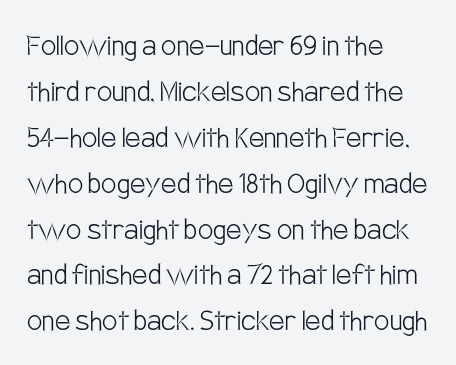
Q: Is the text bold? A: No.
Q: Is the text italic (slanted)? A: No, it is upright.
Q: Is the typeface a serif or a sans-serif typeface? A: Sans-serif.
Q: Is the text underlined? A: No.
Q: How is the paragraph aligned? A: Left-aligned.
Q: Is the spacing between letters normal or unusually wide? A: Normal.
Q: Is the spacing between lines tight, normal or loose? A: Normal.
Q: Width (condensed, normal, or wide)? A: Condensed.
Q: Stroke contrast? A: Low.
Q: x-height? A: Large.
Q: Monospaced? A: No.
